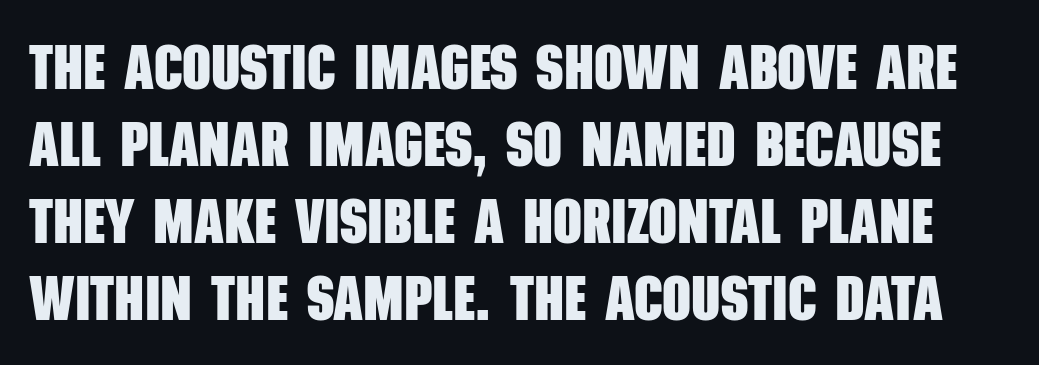
Q: Is the text bold? A: Yes.
Q: Is the typeface a serif or a sans-serif typeface? A: Sans-serif.
Q: Is the text underlined? A: No.
Q: Is the spacing between letters normal or unusually wide? A: Normal.
Q: Width (condensed, normal, or wide)? A: Condensed.
Q: Stroke contrast? A: Low.
Q: x-height? A: Large.
Q: Monospaced? A: No.
